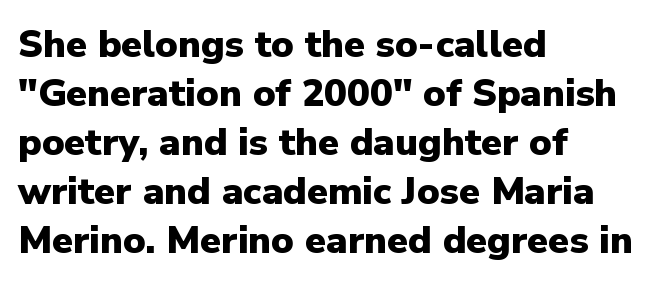
{"serif": "no", "italic": "no", "bold": "yes", "weight": "heavy", "width": "normal", "stroke_contrast": "low", "x_height": "medium", "monospaced": "no", "underline": "no", "align": "left", "line_spacing": "normal", "line_spacing_ratio": 1.29, "letter_spacing": "normal", "letter_spacing_em": 0.0, "glyph_px": 38}
